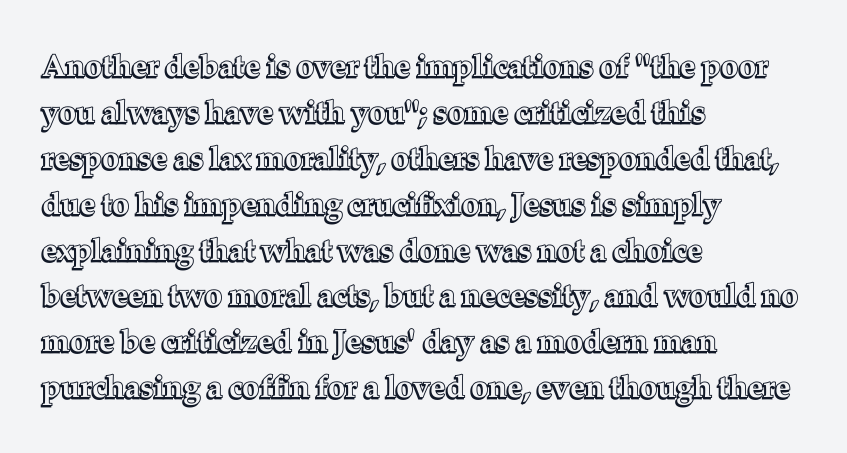
Q: Is the text italic (slanted)? A: No, it is upright.
Q: Is the text underlined? A: No.
Q: How is the paragraph aligned? A: Left-aligned.
Q: Is the spacing between letters normal or unusually wide? A: Normal.
Q: Is the spacing between lines tight, normal or loose? A: Normal.
Q: Width (condensed, normal, or wide)? A: Normal.
Q: x-height? A: Medium.
Q: Monospaced? A: No.
